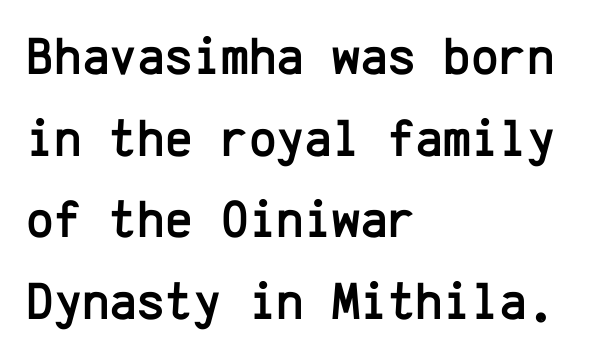
Q: Is the text italic (slanted)? A: No, it is upright.
Q: Is the typeface a serif or a sans-serif typeface? A: Sans-serif.
Q: Is the text underlined? A: No.
Q: How is the paragraph aligned? A: Left-aligned.
Q: Is the spacing between letters normal or unusually wide? A: Normal.
Q: Is the spacing between lines tight, normal or loose? A: Normal.
Q: Width (condensed, normal, or wide)? A: Normal.
Q: Stroke contrast? A: Low.
Q: x-height? A: Medium.
Q: Monospaced? A: Yes.
